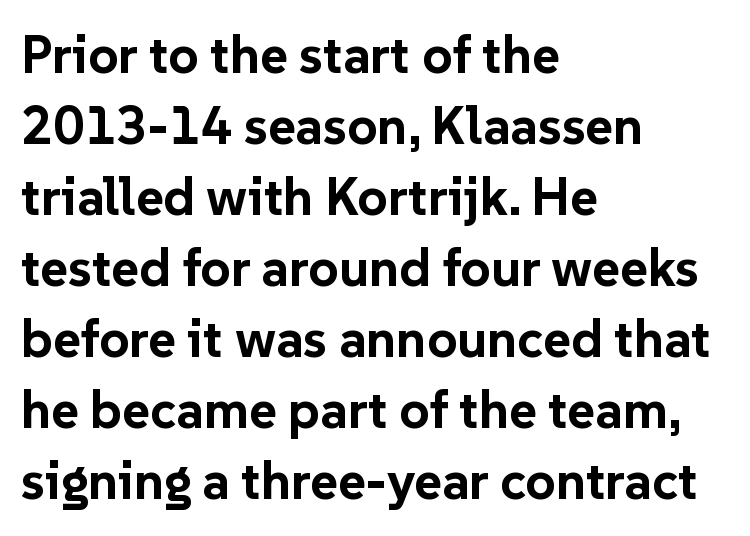
The image shows 53 px bold sans-serif type, upright; set left-aligned, normal line spacing (1.34x), normal letter spacing, not underlined; low stroke contrast and a medium x-height.
